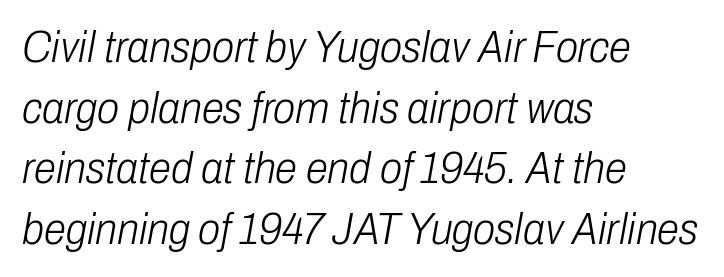
{"italic": "yes", "lean": "right", "slant_degrees": 10, "bold": "no", "weight": "light", "width": "condensed", "stroke_contrast": "low", "x_height": "medium", "monospaced": "no", "underline": "no", "align": "left", "line_spacing": "normal", "line_spacing_ratio": 1.35, "letter_spacing": "normal", "letter_spacing_em": 0.0, "glyph_px": 45}
